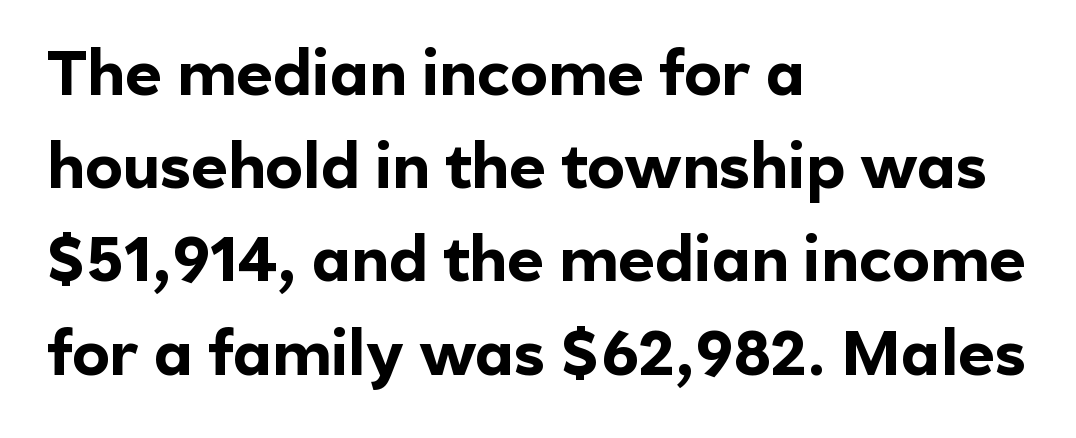
Q: Is the text bold? A: Yes.
Q: Is the text italic (slanted)? A: No, it is upright.
Q: Is the typeface a serif or a sans-serif typeface? A: Sans-serif.
Q: Is the text underlined? A: No.
Q: How is the paragraph aligned? A: Left-aligned.
Q: Is the spacing between letters normal or unusually wide? A: Normal.
Q: Is the spacing between lines tight, normal or loose? A: Normal.
Q: Width (condensed, normal, or wide)? A: Normal.
Q: x-height? A: Medium.
Q: Monospaced? A: No.
